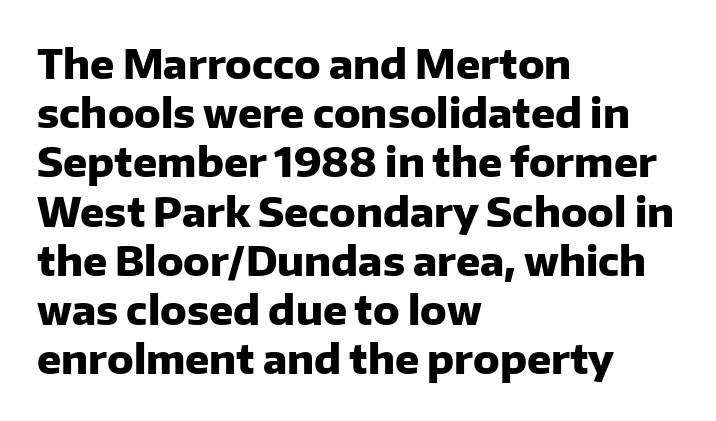
{"serif": "no", "italic": "no", "bold": "yes", "weight": "heavy", "width": "normal", "stroke_contrast": "low", "x_height": "medium", "monospaced": "no", "underline": "no", "align": "left", "line_spacing_ratio": 1.23, "letter_spacing": "normal", "letter_spacing_em": 0.0, "glyph_px": 40}
